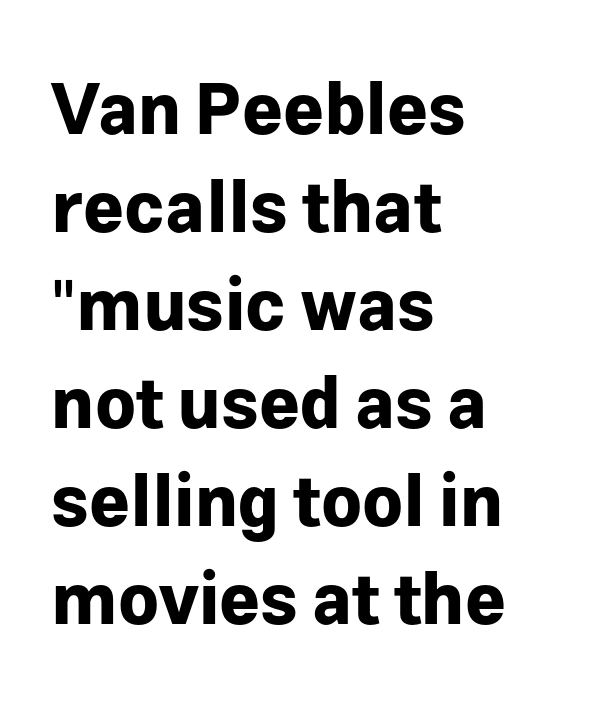
Horizontal alignment here is leftward, the default for most running prose. Looks like regular typesetting: each glyph gets only the width it needs. The rendering keeps characters at their native spacing. In terms of posture, this sample is upright.
